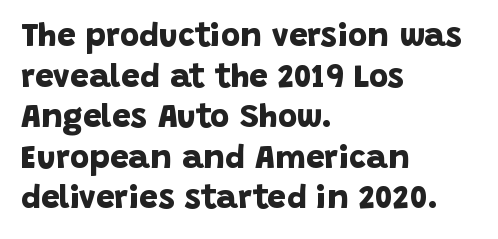
The typesetter chose a ragged-right arrangement here. The passage shown is typed in a proportional face where columns would drift. The text was rendered using a sans face with plain stroke endings. Has an underline been added? It has not. Weight: bold. Nobody touched the tracking dial on this one.
